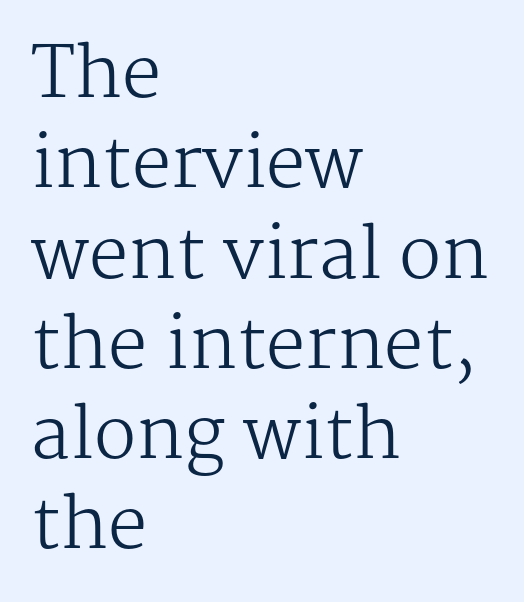
The words here are not underlined. The font family rendered here belongs to the serif group. Is the letter spacing exaggerated? No — it looks like the ordinary default. The typesetting does not lean heavy: it is not bold. Character widths vary here, with narrow letters taking less room than wide ones.
